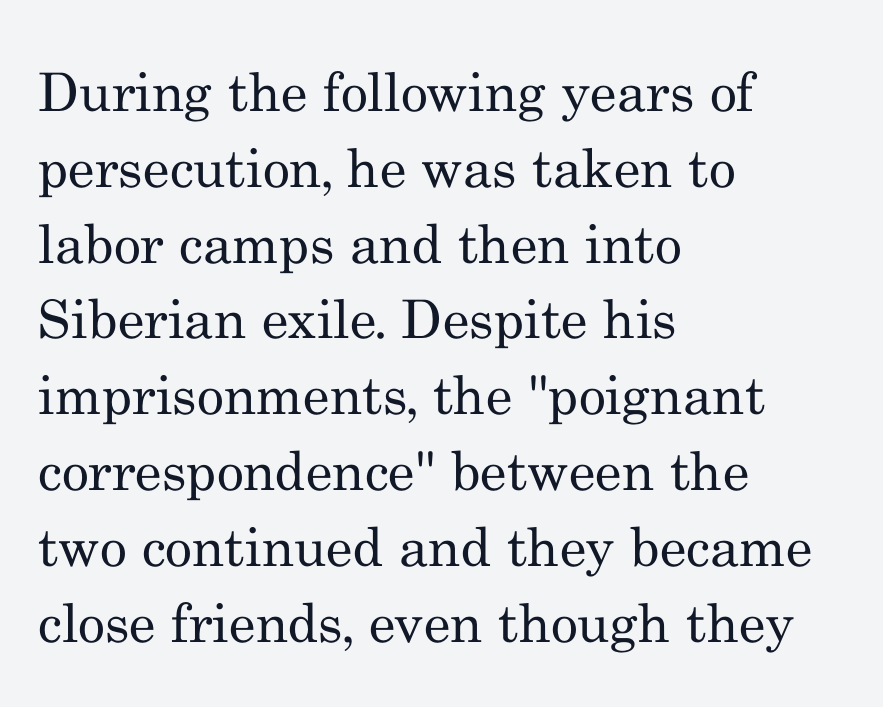
This block has exactly the height ordinary leading produces. Proportional: the letters do not fall into vertical columns. This is roman type, the default non-slanted kind. The space directly below the letters is spotless.
